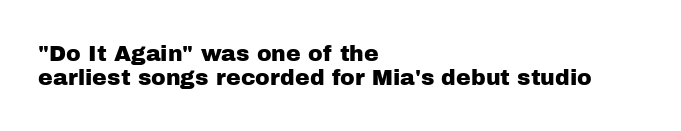
Q: Is the text italic (slanted)? A: No, it is upright.
Q: Is the text underlined? A: No.
Q: How is the paragraph aligned? A: Left-aligned.
Q: Is the spacing between letters normal or unusually wide? A: Normal.
Q: Is the spacing between lines tight, normal or loose? A: Tight.
